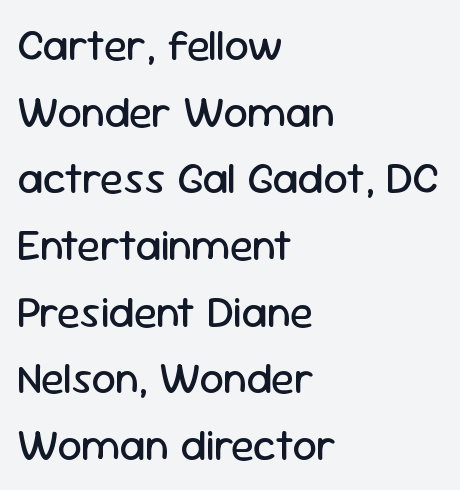
{"serif": "no", "italic": "no", "bold": "no", "weight": "regular", "width": "normal", "stroke_contrast": "low", "x_height": "medium", "monospaced": "no", "underline": "no", "align": "left", "line_spacing": "normal", "line_spacing_ratio": 1.55, "letter_spacing": "normal", "letter_spacing_em": 0.0, "glyph_px": 43}
